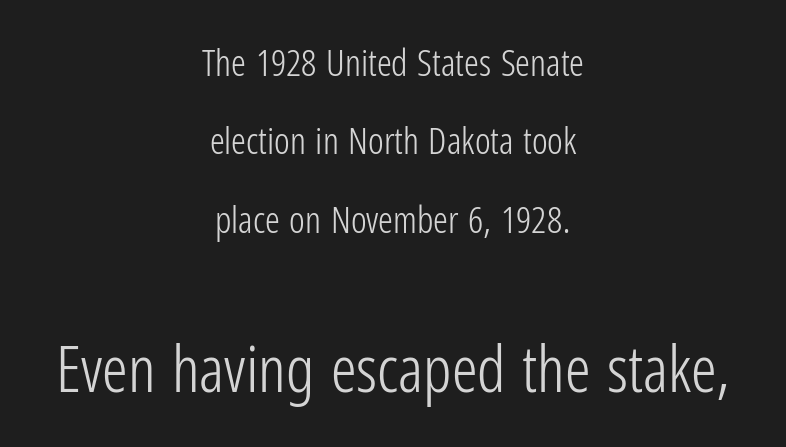
The image shows 64 px light, condensed sans-serif type, upright; set centered, loose line spacing (2.12x), normal letter spacing, not underlined; the second (bottom) block is 1.73x larger; low stroke contrast and a medium x-height.
